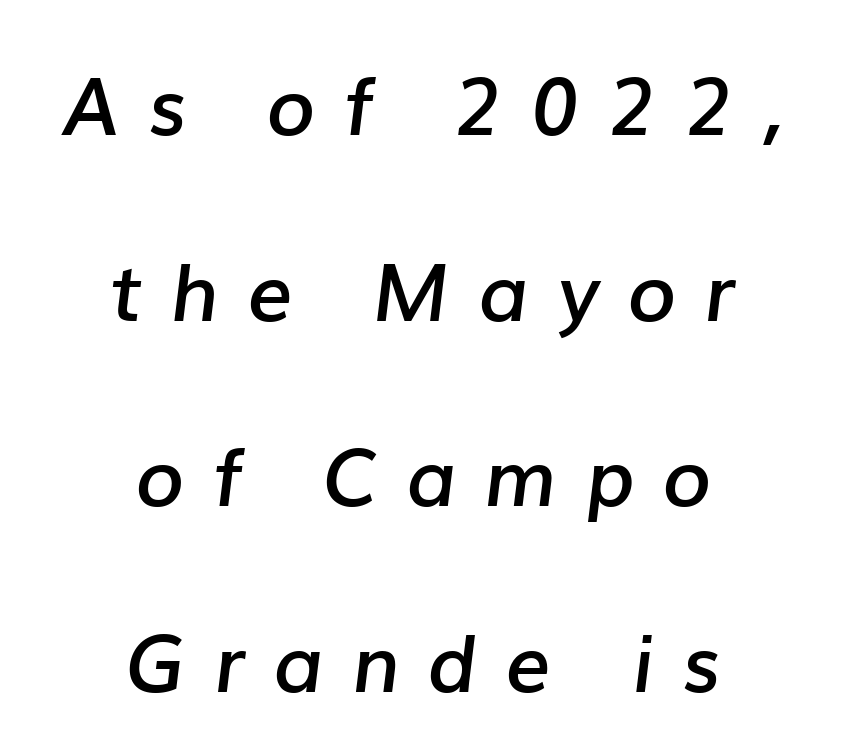
The image shows 80 px semibold type, italic (leaning right); set centered, loose line spacing (2.32x), unusually wide letter spacing (+0.35 em), not underlined; low stroke contrast and a medium x-height.
